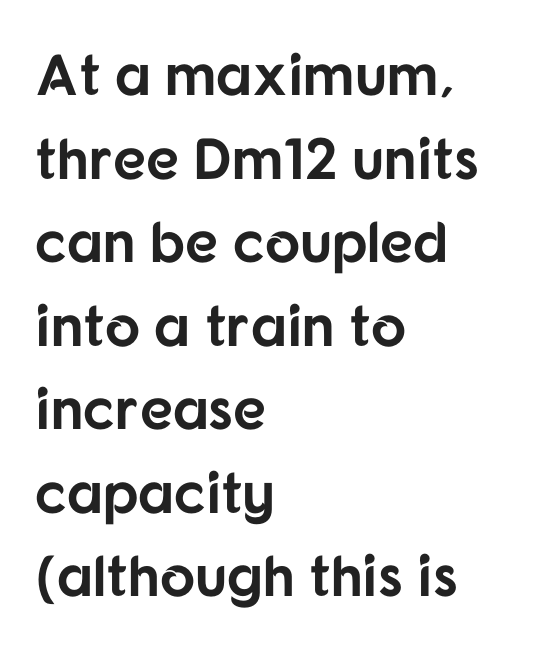
Q: Is the text bold? A: Yes.
Q: Is the text italic (slanted)? A: No, it is upright.
Q: Is the typeface a serif or a sans-serif typeface? A: Sans-serif.
Q: Is the text underlined? A: No.
Q: How is the paragraph aligned? A: Left-aligned.
Q: Is the spacing between letters normal or unusually wide? A: Normal.
Q: Is the spacing between lines tight, normal or loose? A: Normal.
Q: Width (condensed, normal, or wide)? A: Normal.
Q: Stroke contrast? A: Low.
Q: x-height? A: Medium.
Q: Monospaced? A: No.
